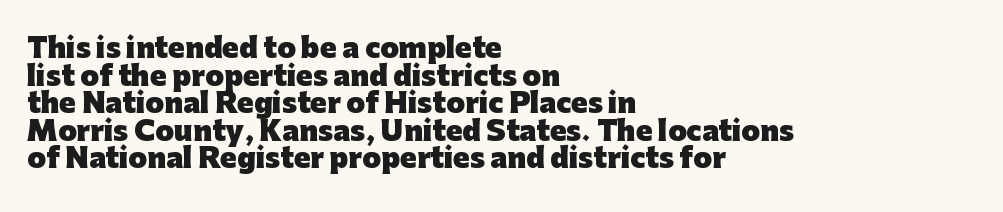
{"italic": "no", "bold": "yes", "underline": "no", "align": "left", "line_spacing": "tight", "line_spacing_ratio": 1.02, "letter_spacing": "normal", "letter_spacing_em": 0.0, "glyph_px": 27}
